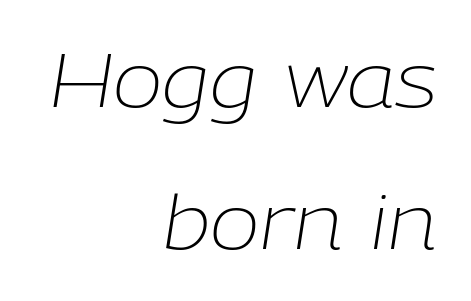
Q: Is the text bold? A: No.
Q: Is the text italic (slanted)? A: Yes, it leans right by about 9 degrees.
Q: Is the text underlined? A: No.
Q: How is the paragraph aligned? A: Right-aligned.
Q: Is the spacing between letters normal or unusually wide? A: Normal.
Q: Is the spacing between lines tight, normal or loose? A: Loose.
Q: Width (condensed, normal, or wide)? A: Normal.
Q: Stroke contrast? A: Low.
Q: x-height? A: Medium.
Q: Monospaced? A: No.
